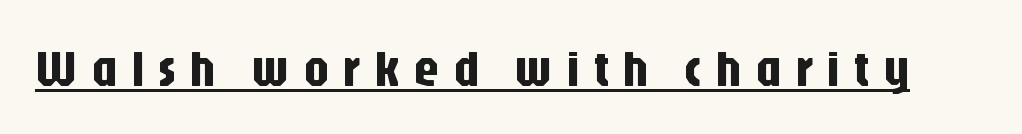
The image shows 51 px condensed sans-serif type, upright; set unusually wide letter spacing (+0.26 em), underlined; low stroke contrast and a large x-height.
